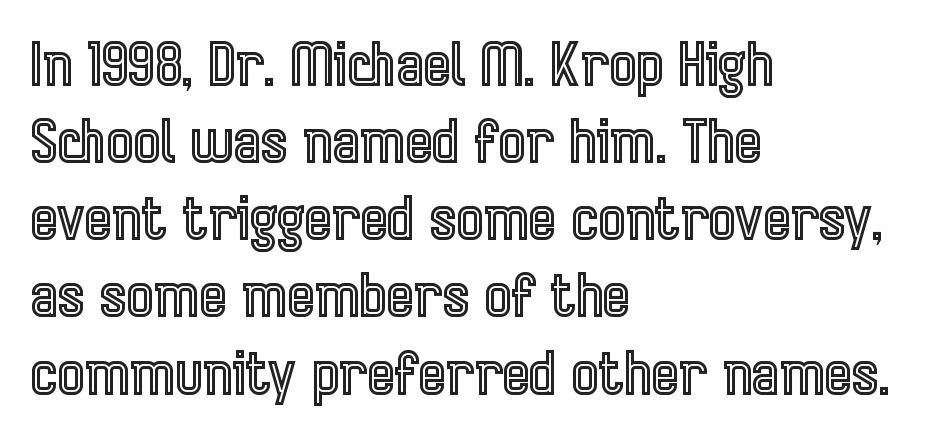
Q: Is the text italic (slanted)? A: No, it is upright.
Q: Is the text underlined? A: No.
Q: How is the paragraph aligned? A: Left-aligned.
Q: Is the spacing between letters normal or unusually wide? A: Normal.
Q: Is the spacing between lines tight, normal or loose? A: Normal.
Q: Width (condensed, normal, or wide)? A: Condensed.
Q: x-height? A: Medium.
Q: Monospaced? A: No.
